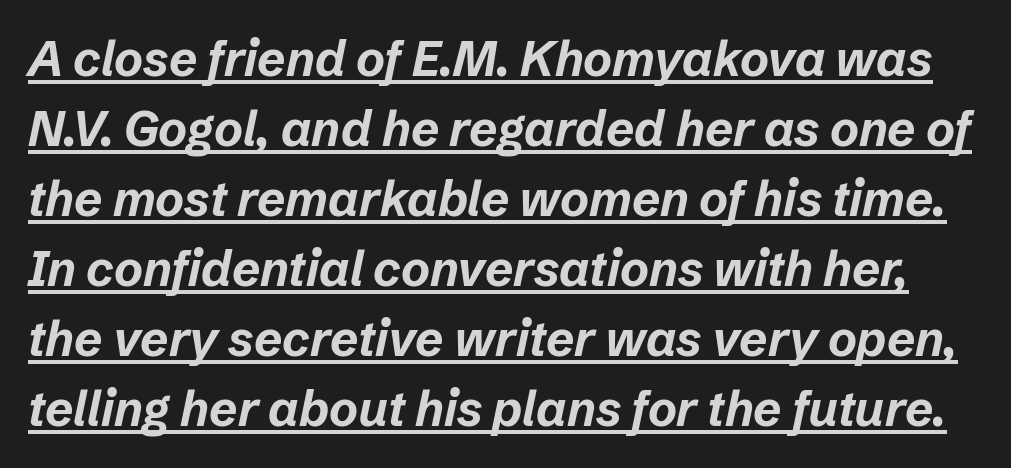
These characters rest on top of a visible drawn line. The face used here is proportionally spaced, like ordinary book or web type. Weight: bold. Observe the ordinary spacing: letters are neighbours, not strangers.
